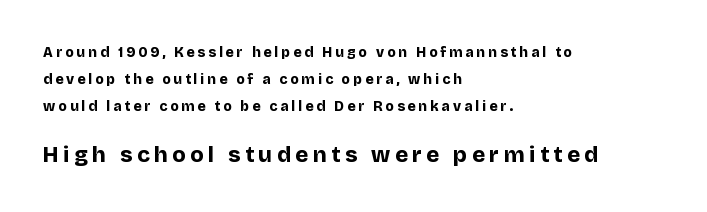
Characters follow at a spacing far wider than the type designer built in. Loosely led — the rows are spread out. These lines are set flush left with a ragged right edge. The lettering stays uniformly vertical, giving the passage a roman look. Letters rest on an invisible, unmarked baseline.
